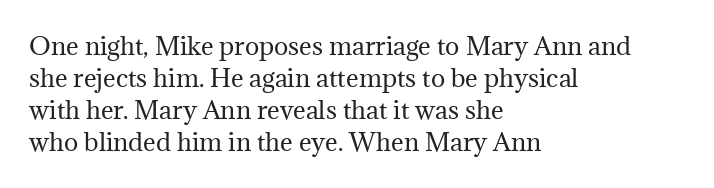
The image shows 24 px text type, upright; set left-aligned, normal line spacing (1.34x), normal letter spacing, not underlined.
